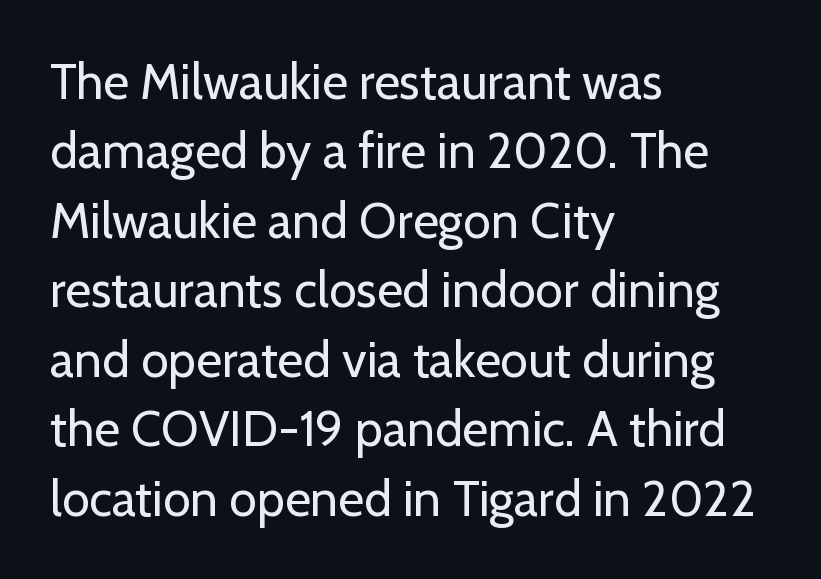
Interline gaps are of average width in this sample. Does the copy run flush right? No — it runs flush left. Think of a printed novel: that variable character pitch is what you see here. Does extra space separate the letters? No, they use regular spacing. Designer's note — italics off, roman on. The string is rendered with underlining switched off.
